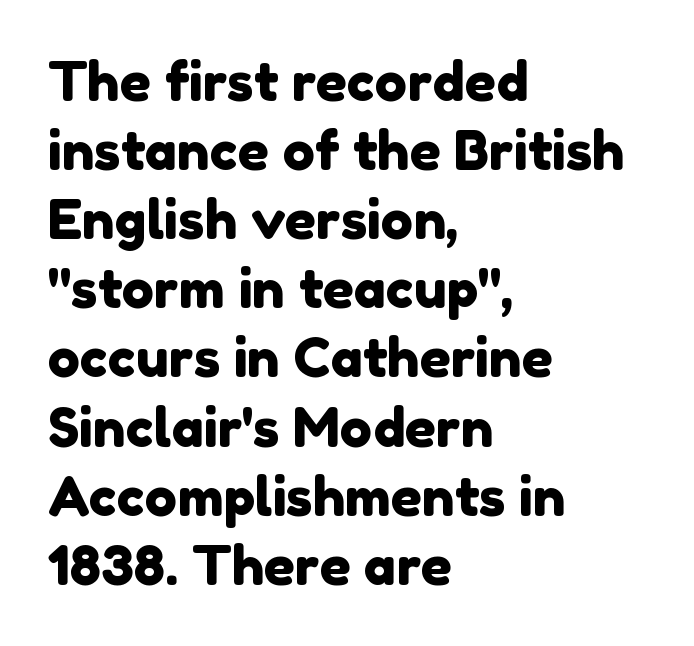
{"serif": "no", "width": "normal", "stroke_contrast": "low", "x_height": "medium", "monospaced": "no", "underline": "no", "align": "left", "line_spacing": "normal", "line_spacing_ratio": 1.28, "letter_spacing": "normal", "letter_spacing_em": 0.0, "glyph_px": 54}
